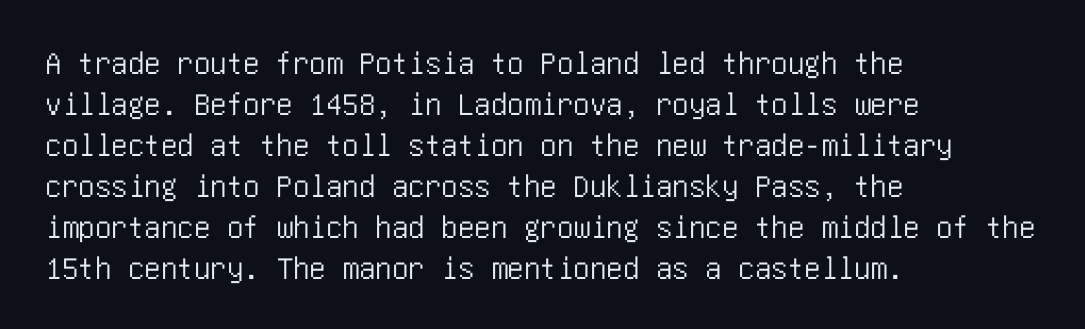
Bare-footed words on every line. Visually the block forms a straight wall on the left and a jagged coastline on the right. To sum up the face: it is a sans, with no serifs. Every character sits straight up, as roman type does. How are the letters spaced? Ordinarily, with no added tracking.
